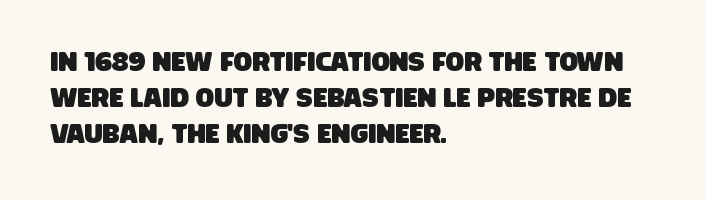
The image shows 27 px text type; set left-aligned, normal line spacing (1.33x), normal letter spacing, not underlined.
